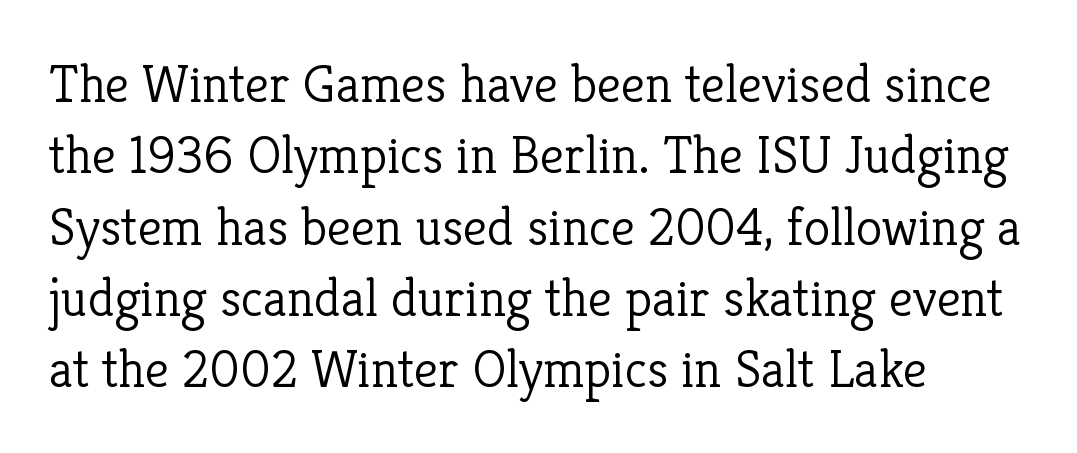
You could not count columns in this text — the font is proportionally spaced. There is no visible air inserted between adjacent glyphs. What kind of face is this? One with serifs. Weight class: somewhere from thin through regular. Ordinary non-slanted type is in use. Check the space under the baseline: it is left empty.
